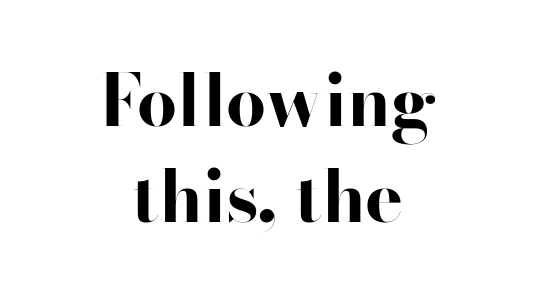
Q: Is the text bold? A: Yes.
Q: Is the text italic (slanted)? A: No, it is upright.
Q: Is the typeface a serif or a sans-serif typeface? A: Sans-serif.
Q: Is the text underlined? A: No.
Q: How is the paragraph aligned? A: Centered.
Q: Is the spacing between letters normal or unusually wide? A: Normal.
Q: Is the spacing between lines tight, normal or loose? A: Normal.
Q: Width (condensed, normal, or wide)? A: Wide.
Q: Stroke contrast? A: High.
Q: x-height? A: Small.
Q: Monospaced? A: No.
